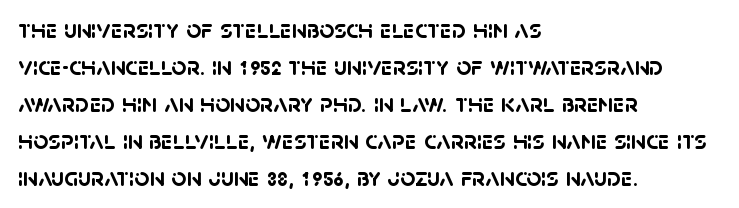
Q: Is the text bold? A: Yes.
Q: Is the text underlined? A: No.
Q: How is the paragraph aligned? A: Left-aligned.
Q: Is the spacing between letters normal or unusually wide? A: Normal.
Q: Is the spacing between lines tight, normal or loose? A: Normal.
